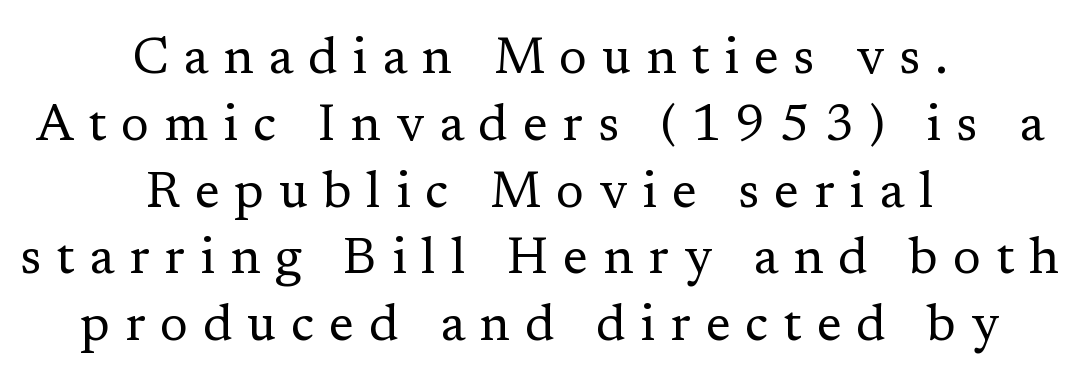
The image shows 51 px regular-weight serif type, upright; set centered, normal line spacing (1.31x), unusually wide letter spacing (+0.29 em), not underlined; low stroke contrast and a medium x-height.
